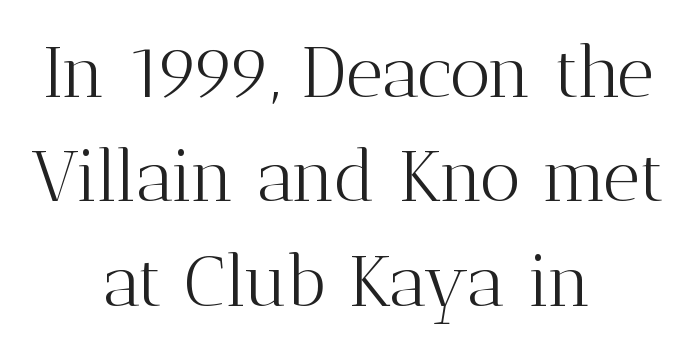
Q: Is the text bold? A: No.
Q: Is the text italic (slanted)? A: No, it is upright.
Q: Is the typeface a serif or a sans-serif typeface? A: Serif.
Q: Is the text underlined? A: No.
Q: How is the paragraph aligned? A: Centered.
Q: Is the spacing between letters normal or unusually wide? A: Normal.
Q: Is the spacing between lines tight, normal or loose? A: Normal.
Q: Width (condensed, normal, or wide)? A: Normal.
Q: Stroke contrast? A: Medium.
Q: x-height? A: Medium.
Q: Monospaced? A: No.
